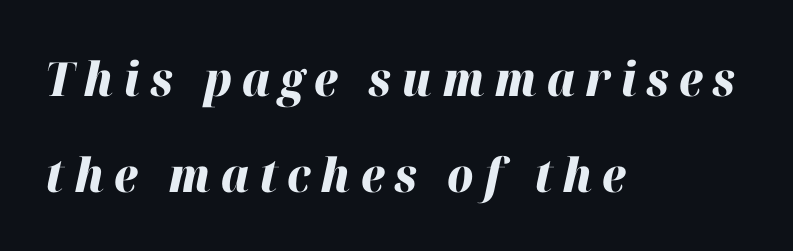
The image shows 47 px heavy type, italic (leaning right); set left-aligned, loose line spacing (2.04x), unusually wide letter spacing (+0.21 em), not underlined; high stroke contrast and a medium x-height.
